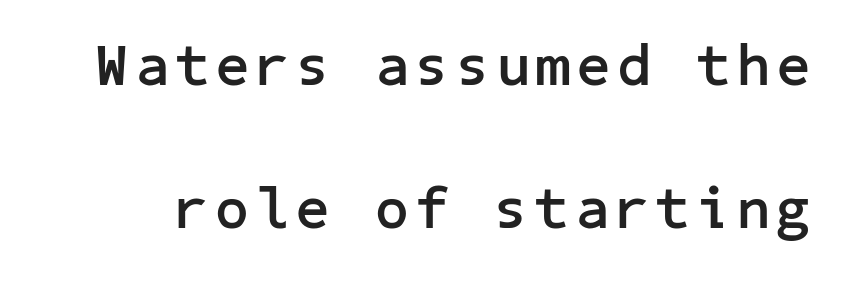
Ordinary non-slanted type is in use. The passage shown is not underscored anywhere. Font category for this specimen: sans-serif. Leading is clearly above the norm, producing a sparse column.
